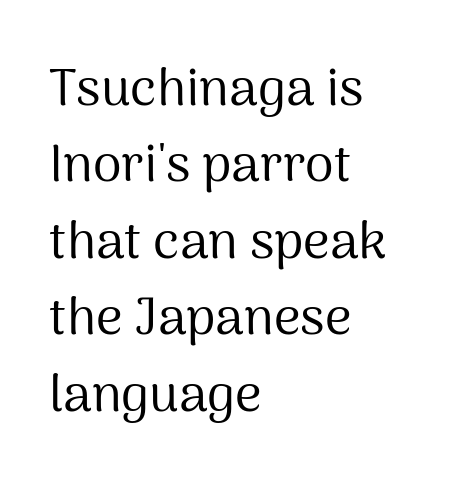
Q: Is the text bold? A: No.
Q: Is the text italic (slanted)? A: No, it is upright.
Q: Is the typeface a serif or a sans-serif typeface? A: Sans-serif.
Q: Is the text underlined? A: No.
Q: How is the paragraph aligned? A: Left-aligned.
Q: Is the spacing between letters normal or unusually wide? A: Normal.
Q: Is the spacing between lines tight, normal or loose? A: Normal.
Q: Width (condensed, normal, or wide)? A: Normal.
Q: Stroke contrast? A: Medium.
Q: x-height? A: Medium.
Q: Monospaced? A: No.
